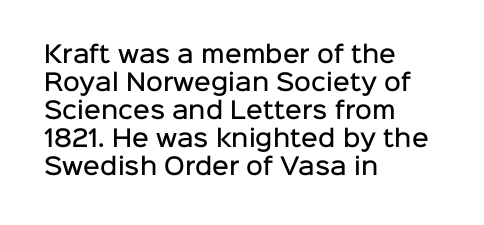
Q: Is the text bold? A: Semi-bold.
Q: Is the text italic (slanted)? A: No, it is upright.
Q: Is the text underlined? A: No.
Q: How is the paragraph aligned? A: Left-aligned.
Q: Is the spacing between letters normal or unusually wide? A: Normal.
